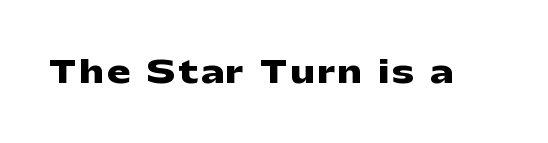
A typesetter would call this proportional, since set widths differ per character. Descender tails drop into unmarked territory. Does the type have serifs? No, each stem ends abruptly. Chunky letters — that's bold for sure. No italicization has been applied; the sample stays upright.
